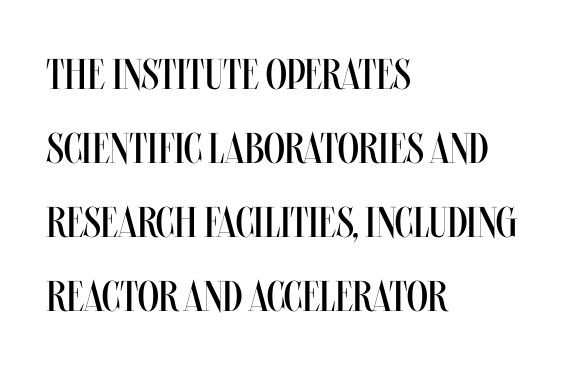
The image shows 43 px regular-weight, condensed type, upright; set left-aligned, line spacing 1.72x, normal letter spacing, not underlined; medium stroke contrast and a large x-height.
